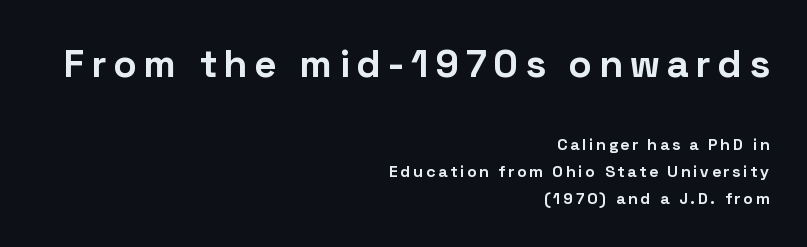
All the whitespace from short lines collects on the left. A normal amount of white space separates one row of letters from the next. Examine the stroke ends and you'll find no serifs. Do the characters align in a grid? No, the font is proportional. Two sizes are in play, and the larger belongs to the first block.
